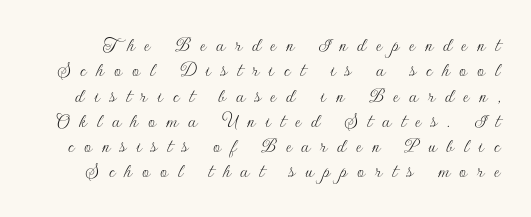
{"bold": "no", "underline": "no", "line_spacing": "tight", "line_spacing_ratio": 1.15, "letter_spacing": "wide", "letter_spacing_em": 0.45, "glyph_px": 22}
